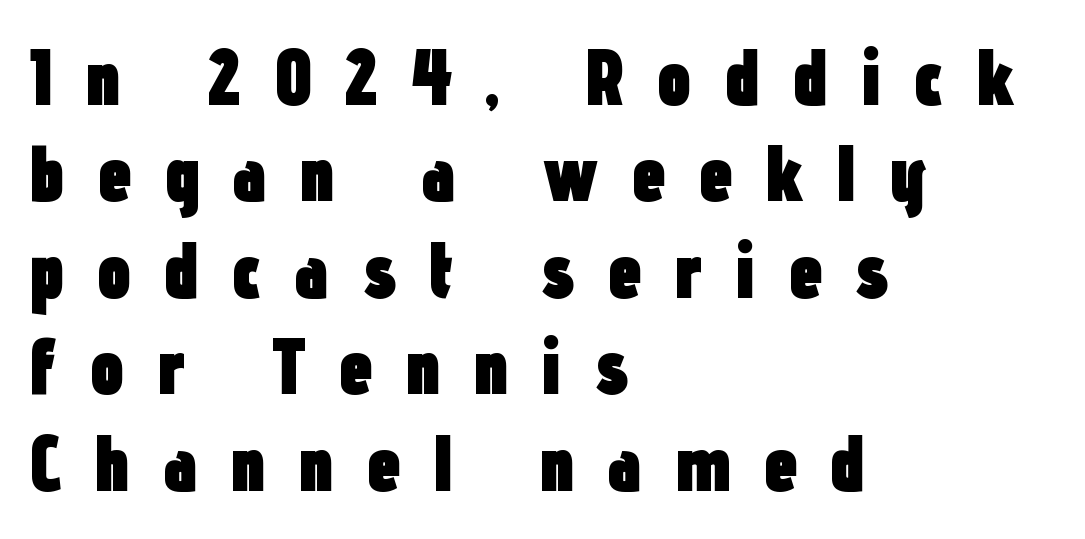
The image shows 79 px heavy, condensed sans-serif type, upright; set left-aligned, line spacing 1.22x, unusually wide letter spacing (+0.4 em), not underlined; low stroke contrast and a medium x-height.
